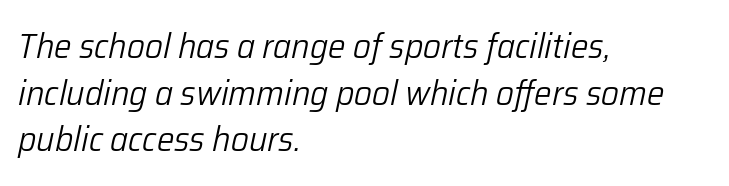
Q: Is the text bold? A: No.
Q: Is the text italic (slanted)? A: Yes, it leans right by about 12 degrees.
Q: Is the text underlined? A: No.
Q: How is the paragraph aligned? A: Left-aligned.
Q: Is the spacing between letters normal or unusually wide? A: Normal.
Q: Is the spacing between lines tight, normal or loose? A: Normal.
Q: Width (condensed, normal, or wide)? A: Normal.
Q: Stroke contrast? A: Low.
Q: x-height? A: Medium.
Q: Monospaced? A: No.
